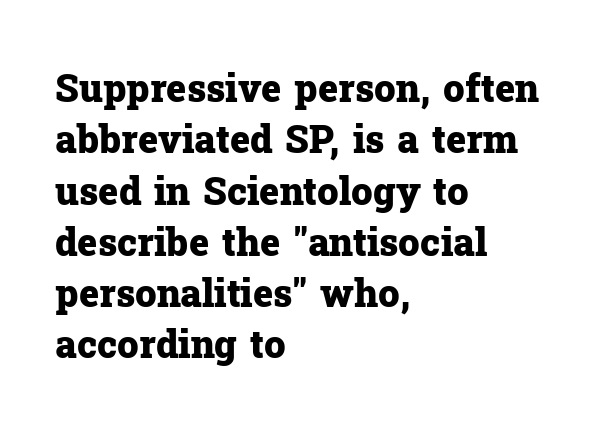
{"serif": "yes", "italic": "no", "bold": "yes", "weight": "heavy", "width": "normal", "stroke_contrast": "low", "x_height": "medium", "monospaced": "no", "underline": "no", "align": "left", "line_spacing": "normal", "line_spacing_ratio": 1.35, "letter_spacing": "normal", "letter_spacing_em": 0.0, "glyph_px": 38}
